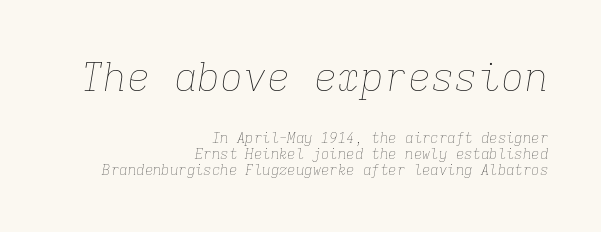
The setting favours the right margin, as signatures and pull-quotes sometimes do. The more generous point size was reserved for the upper chunk. These lines are rendered in a fixed-pitch font. Just letters on the line, the space beneath them empty. Weight: regular or lighter. Short note: letters normally spaced.
